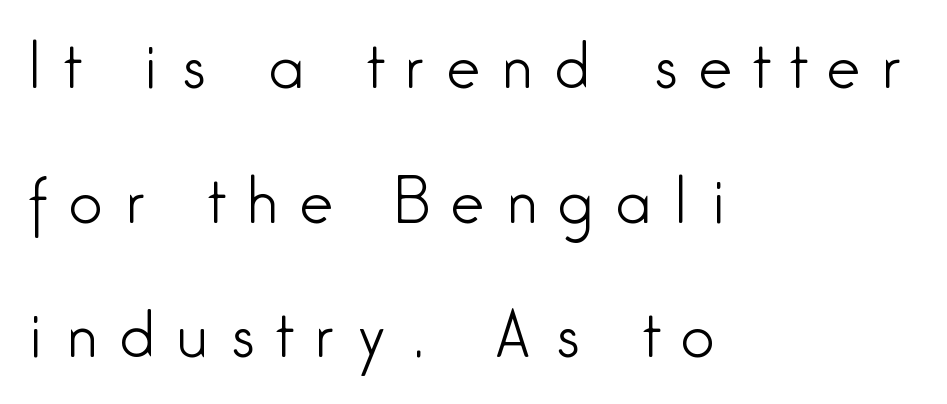
{"serif": "no", "italic": "no", "bold": "no", "weight": "light", "width": "condensed", "stroke_contrast": "low", "x_height": "medium", "monospaced": "no", "underline": "no", "align": "left", "line_spacing": "loose", "line_spacing_ratio": 2.28, "letter_spacing": "wide", "letter_spacing_em": 0.39, "glyph_px": 59}
